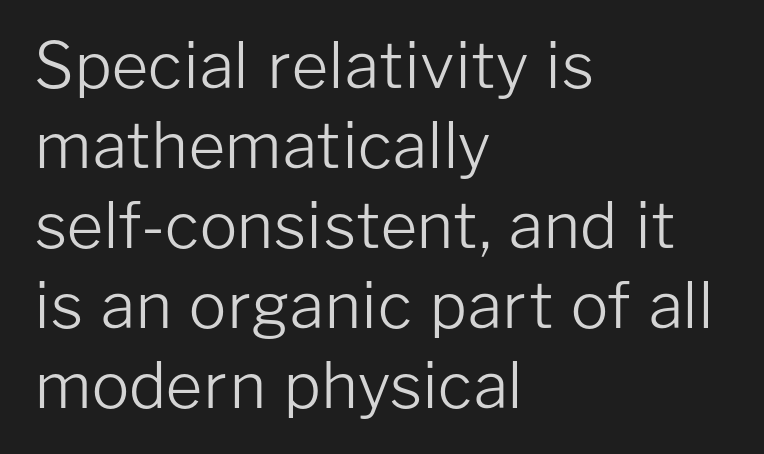
The image shows 63 px light sans-serif type, upright; set left-aligned, normal line spacing (1.27x), normal letter spacing, not underlined; low stroke contrast and a medium x-height.
